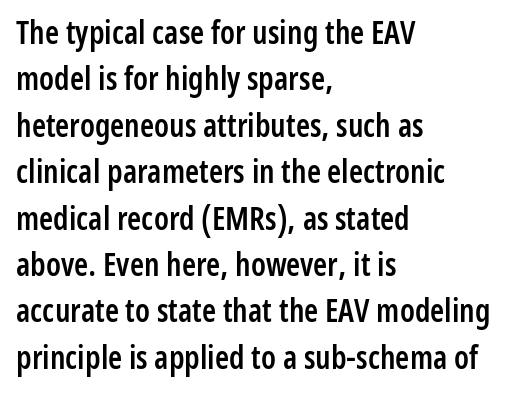
Q: Is the text bold? A: Semi-bold.
Q: Is the text italic (slanted)? A: No, it is upright.
Q: Is the typeface a serif or a sans-serif typeface? A: Sans-serif.
Q: Is the text underlined? A: No.
Q: How is the paragraph aligned? A: Left-aligned.
Q: Is the spacing between letters normal or unusually wide? A: Normal.
Q: Is the spacing between lines tight, normal or loose? A: Normal.
Q: Width (condensed, normal, or wide)? A: Condensed.
Q: Stroke contrast? A: Low.
Q: x-height? A: Medium.
Q: Monospaced? A: No.
